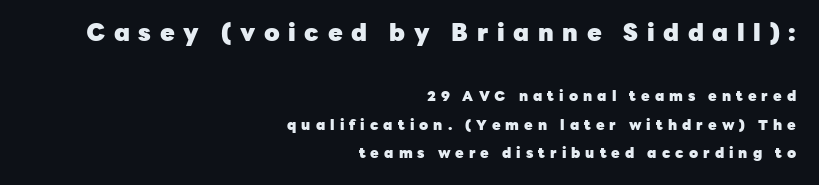
Every letter is thick-stroked: bold, no question. Nope, not italic — everything's standing straight. Each line ends at the same right margin while the left side varies. Unmarked baselines from the first word to the last.
